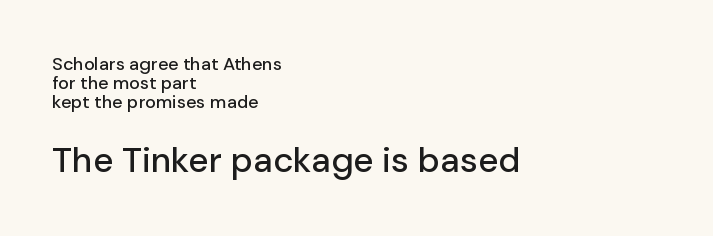
The image shows 35 px sans-serif type, upright; set left-aligned, tight line spacing (1.06x), normal letter spacing, not underlined; the second (bottom) block is 1.94x larger; low stroke contrast and a medium x-height.
